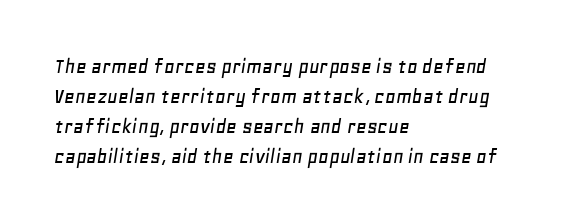
{"italic": "yes", "lean": "right", "slant_degrees": 11, "underline": "no", "align": "left", "line_spacing": "normal", "line_spacing_ratio": 1.3, "letter_spacing": "normal", "letter_spacing_em": 0.0, "glyph_px": 23}
